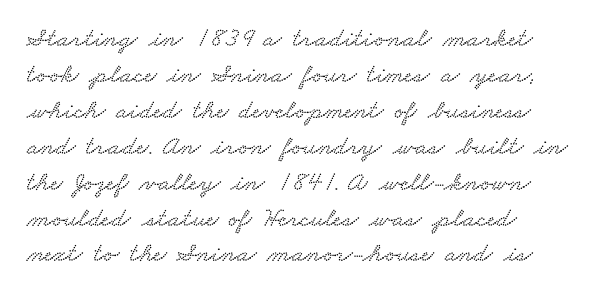
Q: Is the text underlined? A: No.
Q: Is the spacing between letters normal or unusually wide? A: Normal.
Q: Is the spacing between lines tight, normal or loose? A: Normal.
